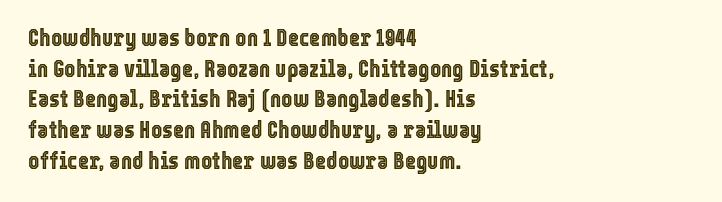
The image shows 24 px text type, upright; set left-aligned, normal line spacing (1.28x), normal letter spacing, not underlined.
